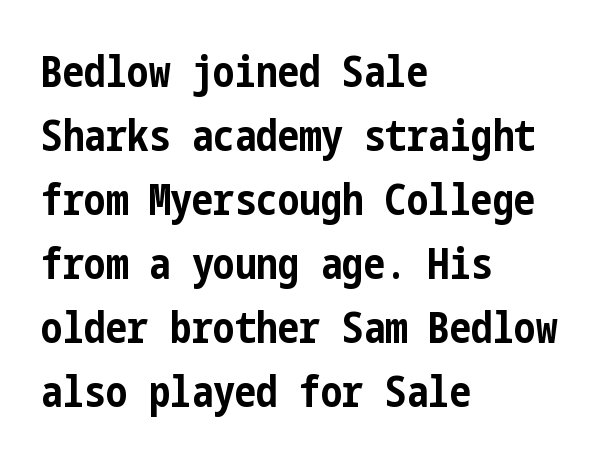
Q: Is the text bold? A: Yes.
Q: Is the text italic (slanted)? A: No, it is upright.
Q: Is the typeface a serif or a sans-serif typeface? A: Sans-serif.
Q: Is the text underlined? A: No.
Q: How is the paragraph aligned? A: Left-aligned.
Q: Is the spacing between letters normal or unusually wide? A: Normal.
Q: Is the spacing between lines tight, normal or loose? A: Normal.
Q: Width (condensed, normal, or wide)? A: Condensed.
Q: Stroke contrast? A: Low.
Q: x-height? A: Medium.
